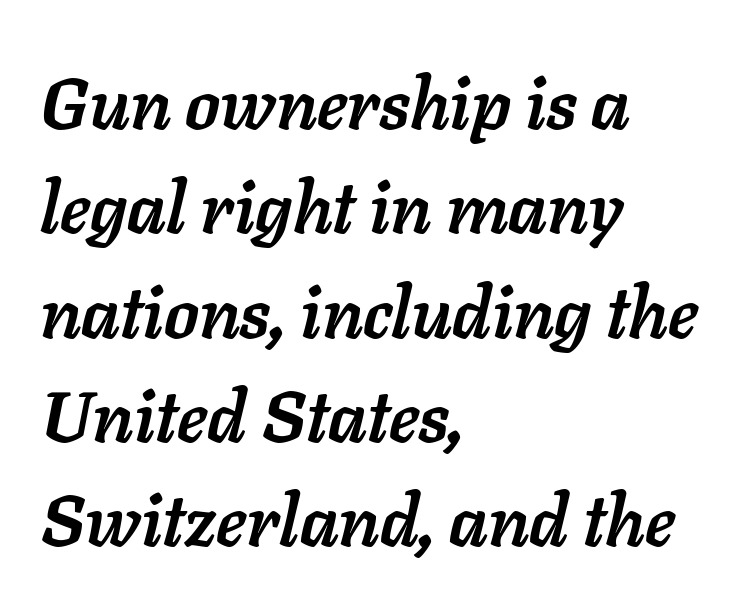
{"italic": "yes", "lean": "right", "slant_degrees": 11, "bold": "yes", "weight": "semibold", "width": "normal", "stroke_contrast": "low", "x_height": "medium", "monospaced": "no", "underline": "no", "align": "left", "line_spacing": "normal", "line_spacing_ratio": 1.47, "letter_spacing": "normal", "letter_spacing_em": 0.0, "glyph_px": 71}
